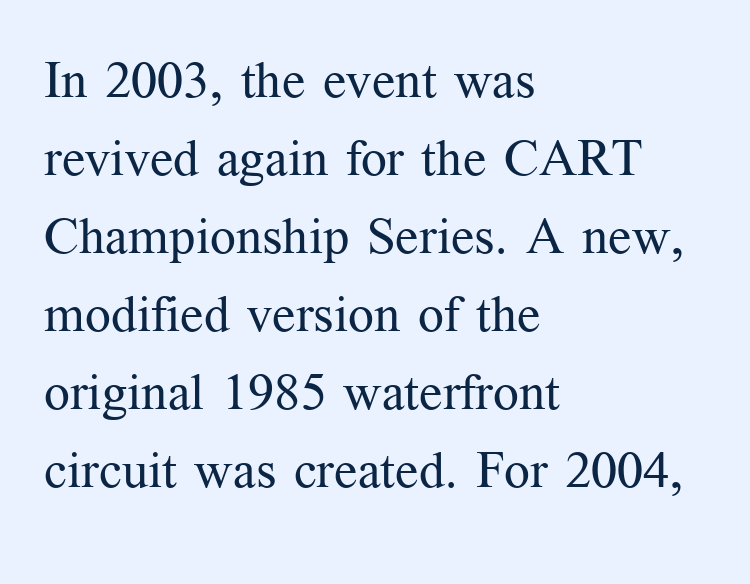
The image shows 51 px regular-weight serif type, upright; set left-aligned, normal line spacing (1.53x), normal letter spacing, not underlined; medium stroke contrast and a medium x-height.
